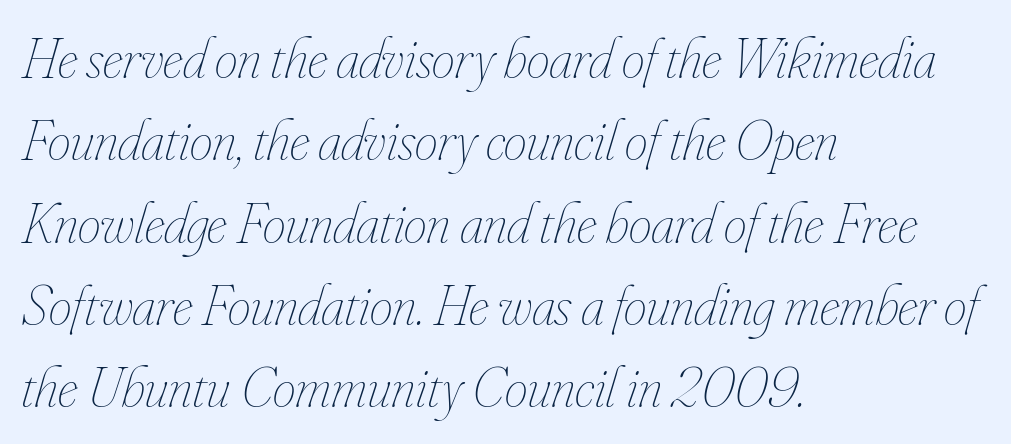
Q: Is the text bold? A: No.
Q: Is the text italic (slanted)? A: Yes, it leans right by about 16 degrees.
Q: Is the text underlined? A: No.
Q: How is the paragraph aligned? A: Left-aligned.
Q: Is the spacing between letters normal or unusually wide? A: Normal.
Q: Is the spacing between lines tight, normal or loose? A: Normal.
Q: Width (condensed, normal, or wide)? A: Condensed.
Q: Stroke contrast? A: Low.
Q: x-height? A: Small.
Q: Monospaced? A: No.
